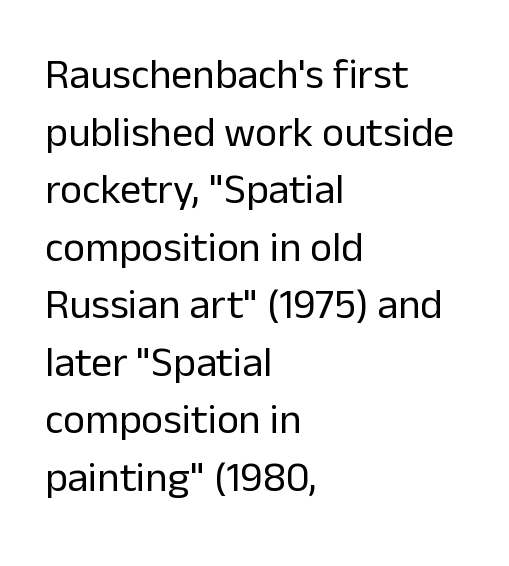
Q: Is the text bold? A: No.
Q: Is the text italic (slanted)? A: No, it is upright.
Q: Is the typeface a serif or a sans-serif typeface? A: Sans-serif.
Q: Is the text underlined? A: No.
Q: How is the paragraph aligned? A: Left-aligned.
Q: Is the spacing between letters normal or unusually wide? A: Normal.
Q: Is the spacing between lines tight, normal or loose? A: Normal.
Q: Width (condensed, normal, or wide)? A: Normal.
Q: Stroke contrast? A: Low.
Q: x-height? A: Medium.
Q: Monospaced? A: No.
